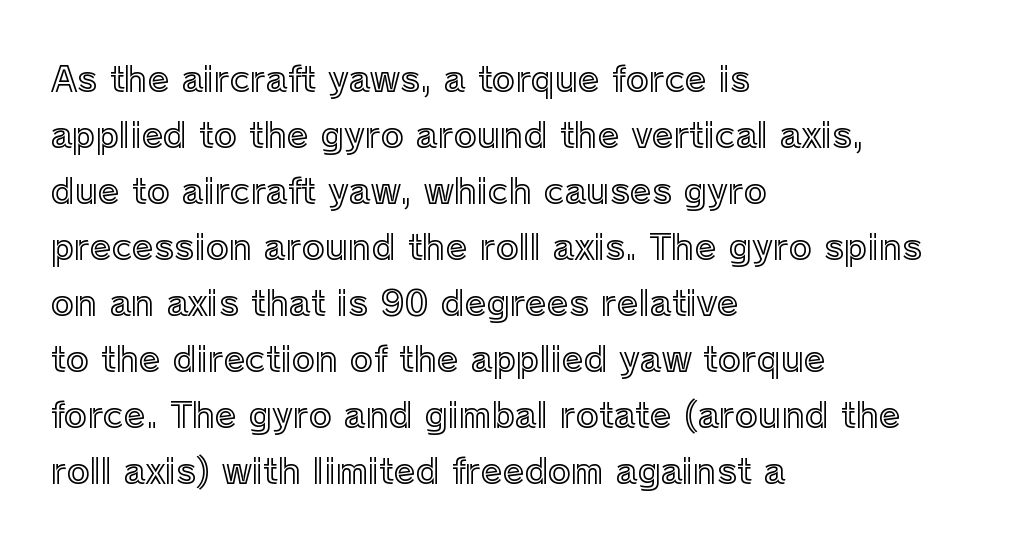
Reading down the block, your eye returns to a fixed left position each line. Posture: vertical. What's the leading like? Ordinary, nothing unusual. The area under the type is left untouched. Honestly, the letter spacing is just normal — you wouldn't notice it.
